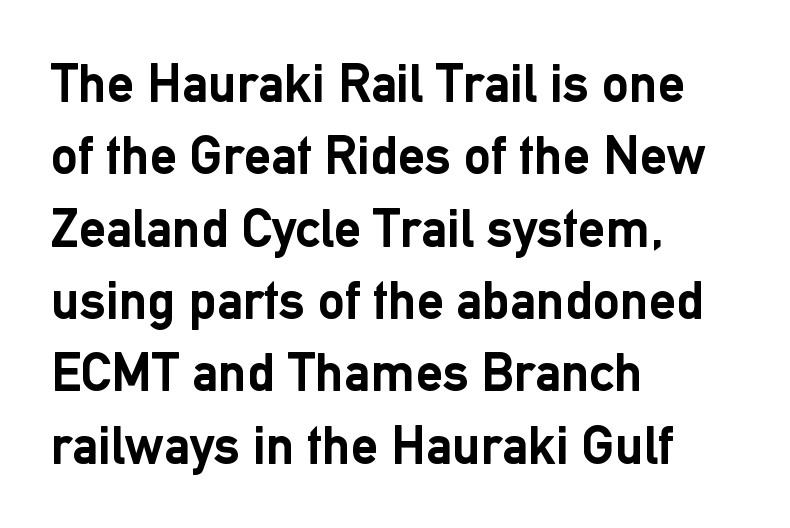
{"serif": "no", "italic": "no", "bold": "yes", "weight": "semibold", "width": "normal", "stroke_contrast": "low", "x_height": "medium", "monospaced": "no", "underline": "no", "align": "left", "line_spacing": "normal", "line_spacing_ratio": 1.34, "letter_spacing": "normal", "letter_spacing_em": 0.0, "glyph_px": 54}
